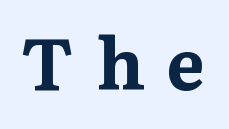
Q: Is the text bold? A: Yes.
Q: Is the text italic (slanted)? A: No, it is upright.
Q: Is the typeface a serif or a sans-serif typeface? A: Serif.
Q: Is the text underlined? A: No.
Q: Is the spacing between letters normal or unusually wide? A: Unusually wide.
Q: Width (condensed, normal, or wide)? A: Normal.
Q: Stroke contrast? A: Medium.
Q: x-height? A: Medium.
Q: Monospaced? A: No.
